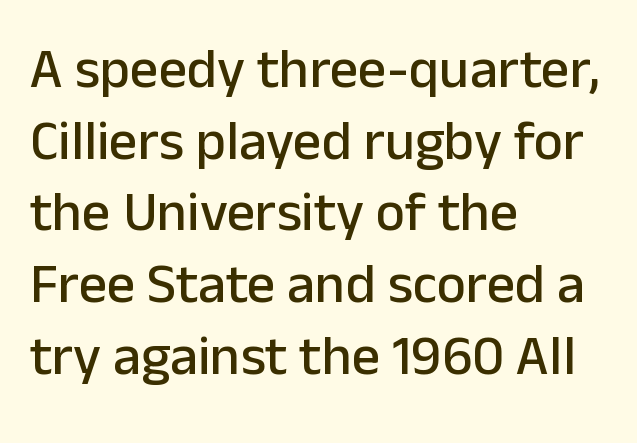
{"serif": "no", "italic": "no", "width": "normal", "stroke_contrast": "low", "x_height": "medium", "monospaced": "no", "underline": "no", "align": "left", "line_spacing": "normal", "line_spacing_ratio": 1.28, "letter_spacing": "normal", "letter_spacing_em": 0.0, "glyph_px": 56}
